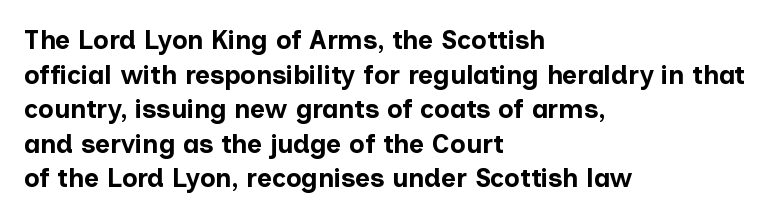
Do the letters lean? They stand straight. Standard letterfit; no display-style spreading of the glyphs. The strip under each line holds only bare page. The rendering anchors every line to the left-hand side. The glyphs have the mass of a bold cut. Quick note: interline space is typical.
